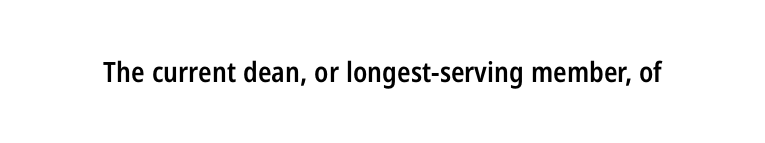
The passage shown is typed in a proportional face where columns would drift. Posture: straight, roman, zero tilt. Regarding serifs, this sample does without them. The glyphs have the mass of a demibold cut, below bold. Standard letterfit; no display-style spreading of the glyphs. The passage shown is not underscored anywhere.
